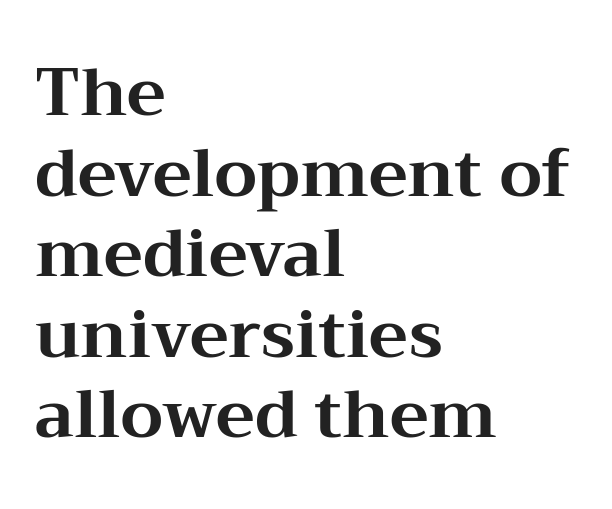
{"serif": "yes", "italic": "no", "bold": "yes", "weight": "bold", "width": "wide", "stroke_contrast": "medium", "x_height": "medium", "monospaced": "no", "underline": "no", "align": "left", "line_spacing_ratio": 1.22, "letter_spacing": "normal", "letter_spacing_em": 0.0, "glyph_px": 66}
